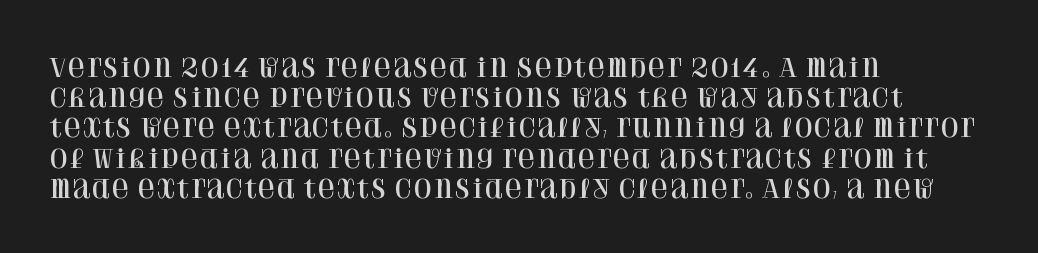
Leading: standard. Ascenders rise straight up at ninety degrees. The text block is weighted toward the left margin, trailing off unevenly rightward. Default kerning and tracking; the words read as compact shapes. Underlining? Definitely not there.
